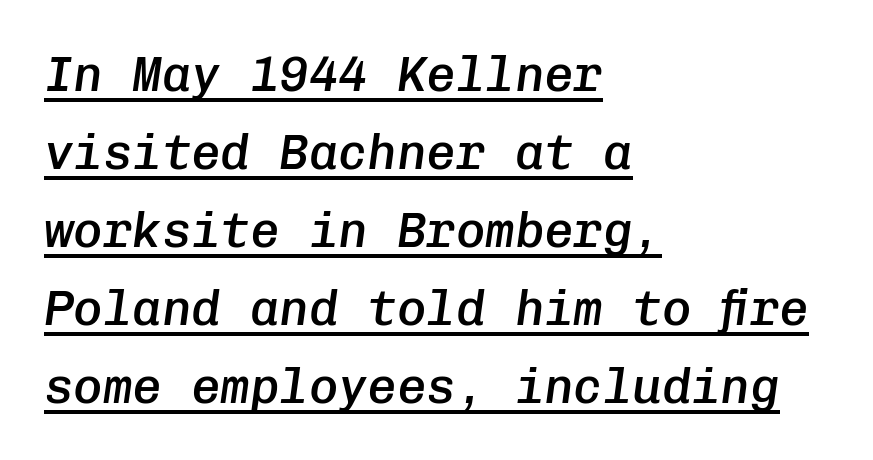
Q: Is the text bold? A: Semi-bold.
Q: Is the text italic (slanted)? A: Yes, it leans right by about 8 degrees.
Q: Is the text underlined? A: Yes.
Q: How is the paragraph aligned? A: Left-aligned.
Q: Is the spacing between letters normal or unusually wide? A: Normal.
Q: Is the spacing between lines tight, normal or loose? A: Normal.
Q: Width (condensed, normal, or wide)? A: Normal.
Q: Stroke contrast? A: Low.
Q: x-height? A: Medium.
Q: Monospaced? A: Yes.
